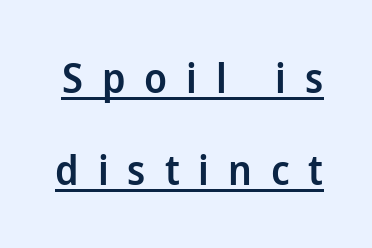
A typesetter would call this proportional, since set widths differ per character. Notice the strokes are somewhat thickened but not fully heavy: this is a semibold. Is there any slant? The stems are plumb. How would I describe the line gaps? Wide and relaxed. Typographically, this falls in the sans-serif category.
